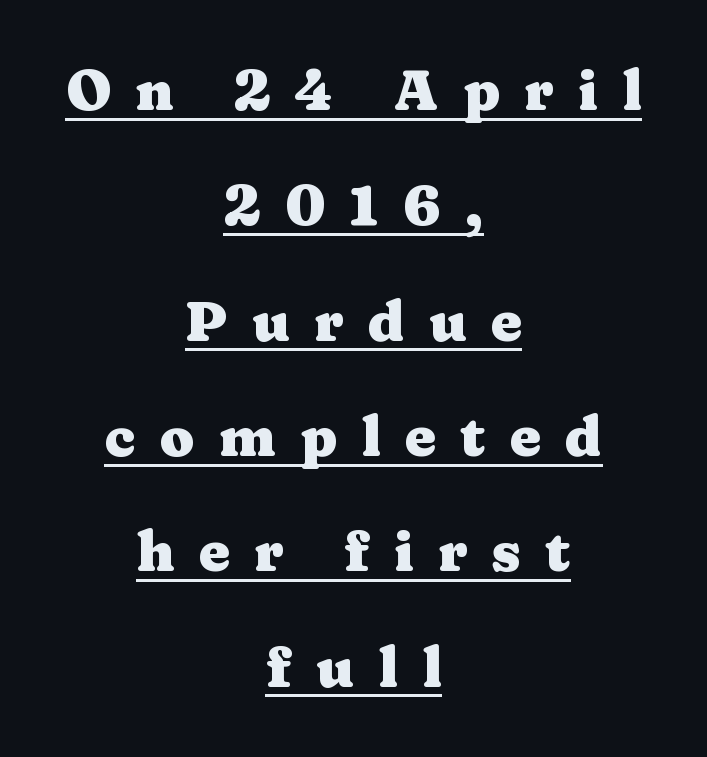
{"serif": "yes", "italic": "no", "bold": "yes", "weight": "heavy", "width": "wide", "stroke_contrast": "medium", "x_height": "medium", "monospaced": "no", "underline": "yes", "align": "center", "line_spacing": "loose", "line_spacing_ratio": 2.06, "letter_spacing": "wide", "letter_spacing_em": 0.43, "glyph_px": 56}
